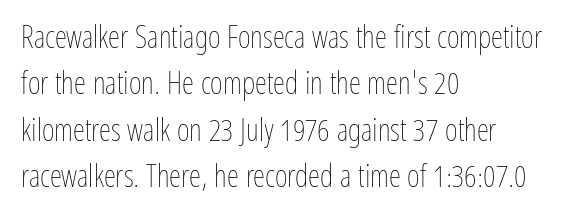
The rows are spaced the way most documents space them. The area under the type is left untouched. Stroke mass is kept to a normal reading level or below. Is this a fixed-width face? No — the glyphs have proportional, varying widths. When letters stand straight like this, we call the style roman or upright. The lines in this sample share a left origin and differ only in where they stop.
